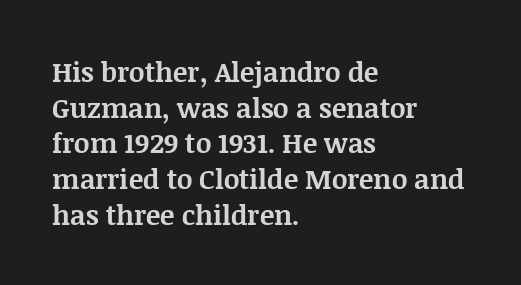
{"italic": "no", "bold": "yes", "underline": "no", "align": "left", "line_spacing": "normal", "line_spacing_ratio": 1.32, "letter_spacing": "normal", "letter_spacing_em": 0.0, "glyph_px": 27}
